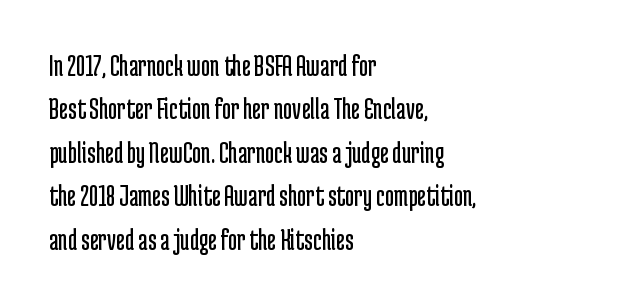
Heaviness? Minimal to ordinary, like unemphasized prose. This sample has the flowing, uneven cadence of proportional lettering. Alignment: flush left. Ascenders rise straight up at ninety degrees. The type family on display is of the sans-serif kind. Baseline-to-baseline distance is the conventional proportion of letter height.
